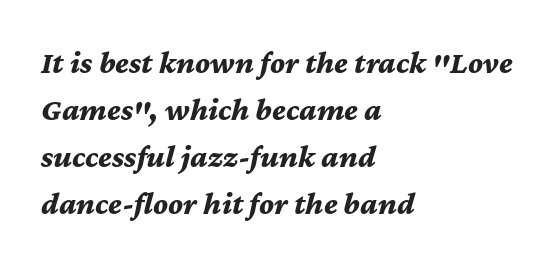
Q: Is the text bold? A: Yes.
Q: Is the text italic (slanted)? A: Yes, it leans right by about 12 degrees.
Q: Is the text underlined? A: No.
Q: How is the paragraph aligned? A: Left-aligned.
Q: Is the spacing between letters normal or unusually wide? A: Normal.
Q: Is the spacing between lines tight, normal or loose? A: Normal.
Q: Width (condensed, normal, or wide)? A: Normal.
Q: Stroke contrast? A: Medium.
Q: x-height? A: Medium.
Q: Monospaced? A: No.
